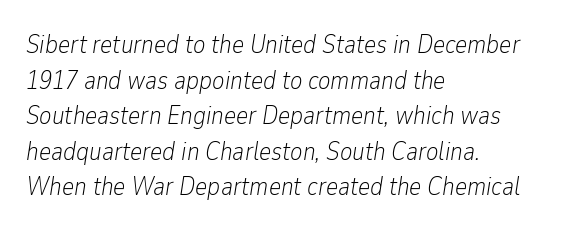
{"italic": "yes", "lean": "right", "slant_degrees": 9, "bold": "no", "underline": "no", "align": "left", "line_spacing": "normal", "line_spacing_ratio": 1.37, "letter_spacing": "normal", "letter_spacing_em": 0.0, "glyph_px": 26}
